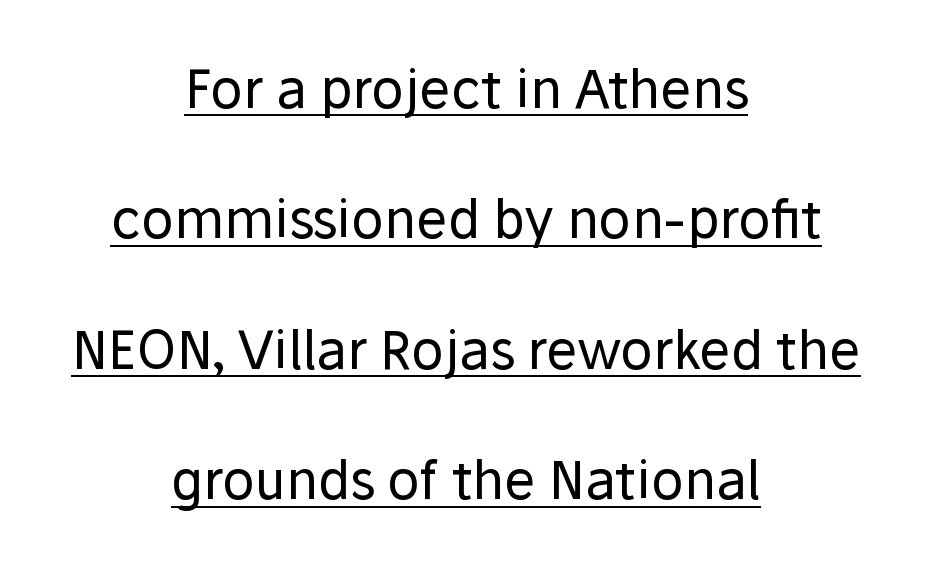
Q: Is the text bold? A: No.
Q: Is the text italic (slanted)? A: No, it is upright.
Q: Is the typeface a serif or a sans-serif typeface? A: Sans-serif.
Q: Is the text underlined? A: Yes.
Q: How is the paragraph aligned? A: Centered.
Q: Is the spacing between letters normal or unusually wide? A: Normal.
Q: Is the spacing between lines tight, normal or loose? A: Loose.
Q: Width (condensed, normal, or wide)? A: Normal.
Q: Stroke contrast? A: Low.
Q: x-height? A: Medium.
Q: Monospaced? A: No.
